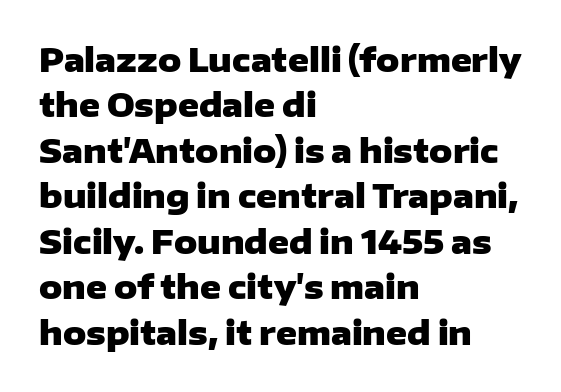
The image shows 32 px heavy, wide sans-serif type, upright; set left-aligned, normal line spacing (1.42x), normal letter spacing, not underlined; low stroke contrast and a medium x-height.
